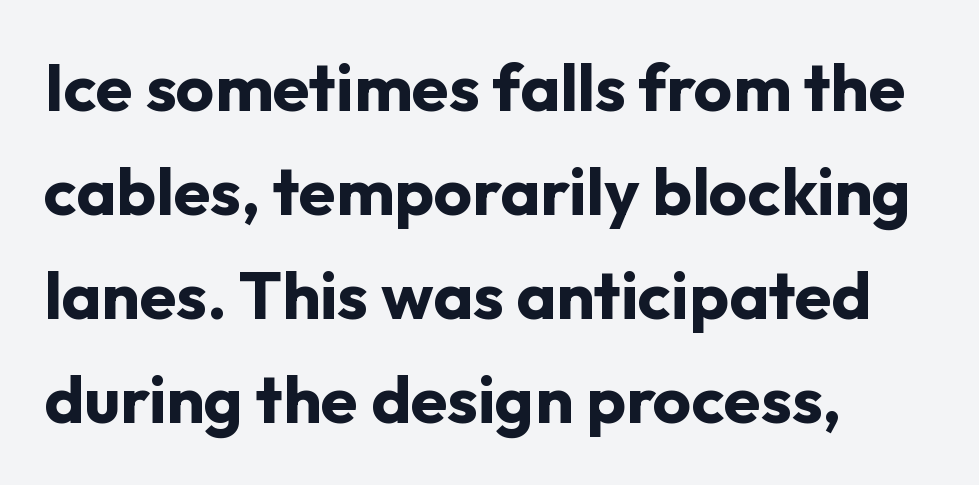
The image shows 67 px bold sans-serif type, upright; set left-aligned, normal line spacing (1.55x), normal letter spacing, not underlined; low stroke contrast and a medium x-height.
